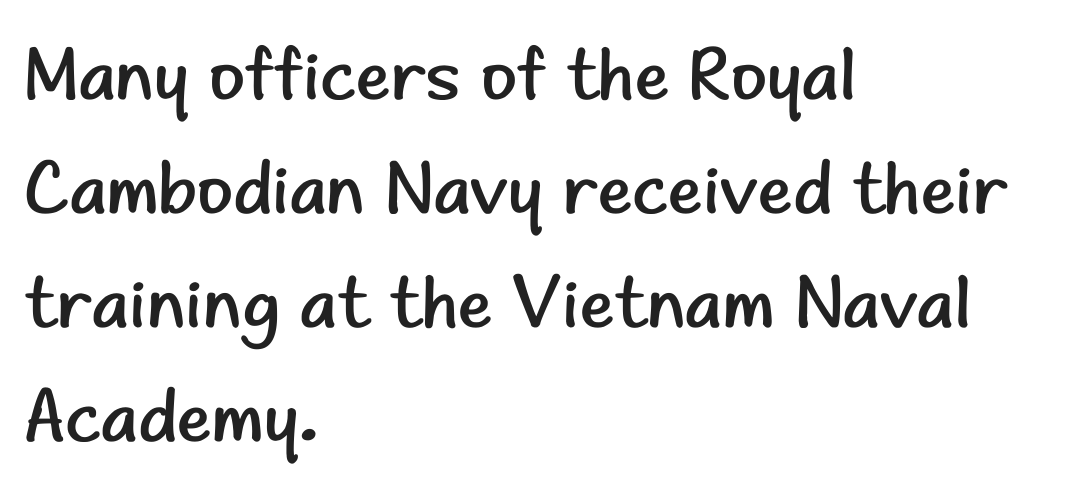
{"serif": "no", "italic": "no", "bold": "no", "weight": "regular", "width": "normal", "stroke_contrast": "low", "x_height": "small", "monospaced": "no", "underline": "no", "align": "left", "line_spacing": "normal", "line_spacing_ratio": 1.54, "letter_spacing": "normal", "letter_spacing_em": 0.0, "glyph_px": 74}
